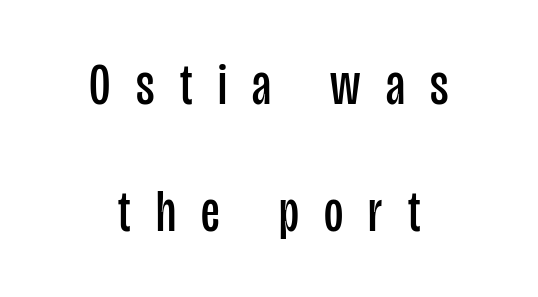
The image shows 59 px regular-weight, condensed sans-serif type, upright; set centered, loose line spacing (2.16x), unusually wide letter spacing (+0.43 em), not underlined; low stroke contrast and a large x-height.
